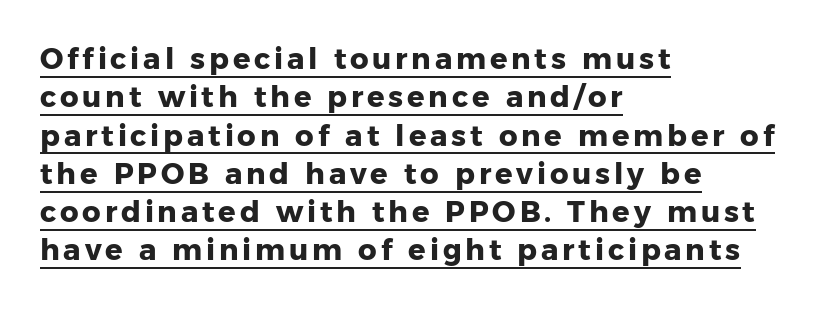
The image shows 29 px heavy sans-serif type, upright; set left-aligned, normal line spacing (1.32x), underlined; low stroke contrast and a medium x-height.
